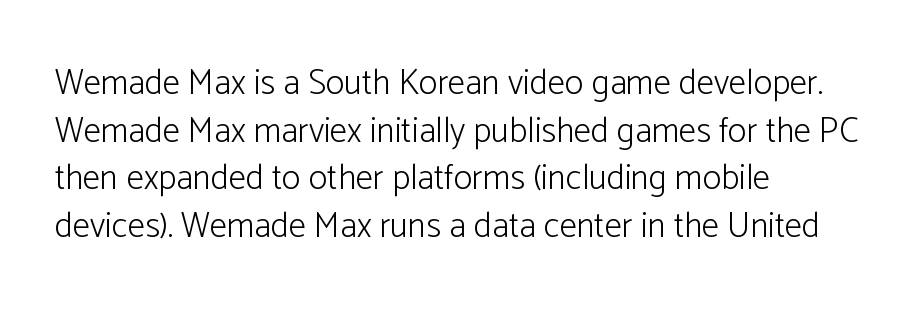
The lines in this sample share a left origin and differ only in where they stop. The area under the type is left untouched. Nope, not italic — everything's standing straight. The cut favours lightness, reaching ordinary text weight at its darkest.
